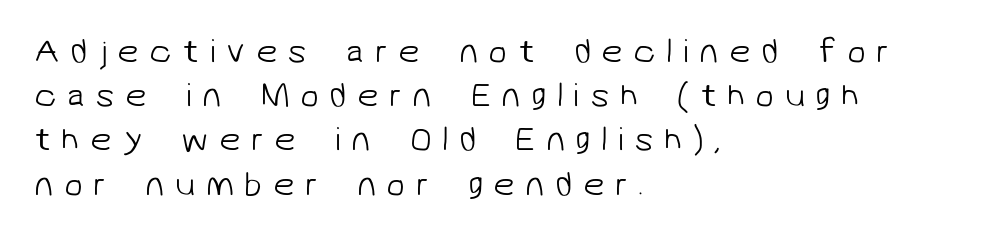
The paragraph has a hard left edge and a soft right edge. If you measured baseline to baseline, you'd find a middling distance. Stems and bowls with no extra thickness — not bold. Short note: letters widely spaced. In terms of letterform style, serifs are entirely absent.
